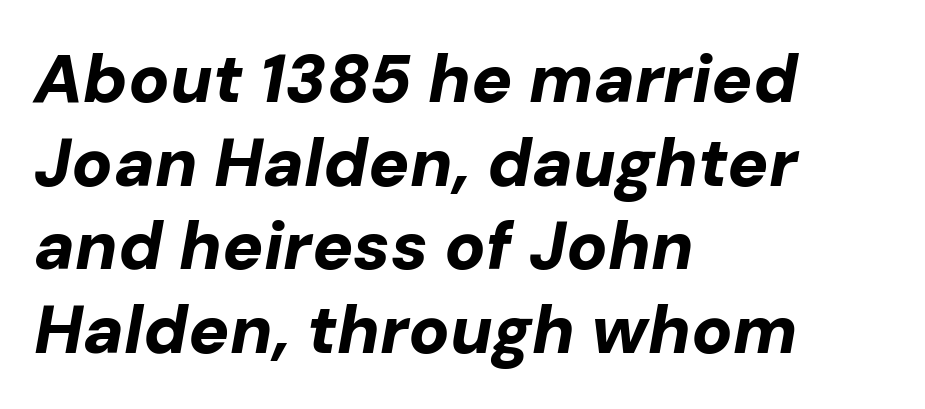
The image shows 68 px bold type, italic (leaning right); set left-aligned, line spacing 1.23x, normal letter spacing, not underlined; low stroke contrast and a medium x-height.
